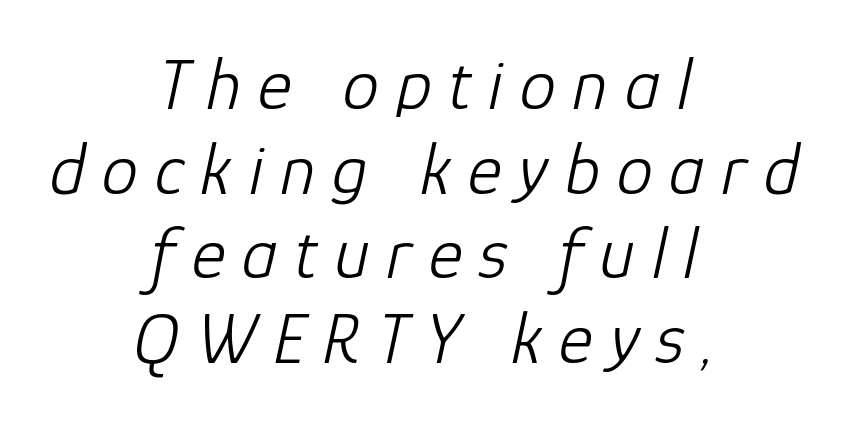
The axis of the letterforms is tilted away from vertical. The letterforms stand isolated, each surrounded by extra space. Each stroke keeps to a modest, everyday thickness or less. Decoration check: the copy has no underline. Here the designer chose a conventional face with non-uniform glyph widths. These lines are centered, leaving both edges ragged.
